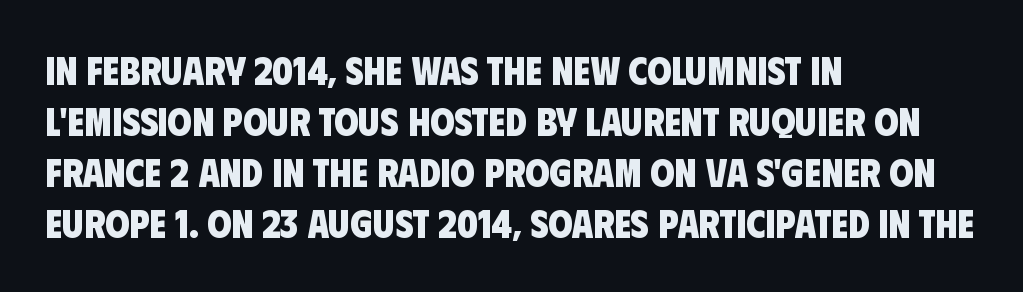
Q: Is the text bold? A: Yes.
Q: Is the typeface a serif or a sans-serif typeface? A: Sans-serif.
Q: Is the text underlined? A: No.
Q: How is the paragraph aligned? A: Left-aligned.
Q: Is the spacing between letters normal or unusually wide? A: Normal.
Q: Is the spacing between lines tight, normal or loose? A: Normal.
Q: Width (condensed, normal, or wide)? A: Condensed.
Q: Stroke contrast? A: Low.
Q: x-height? A: Large.
Q: Monospaced? A: No.
